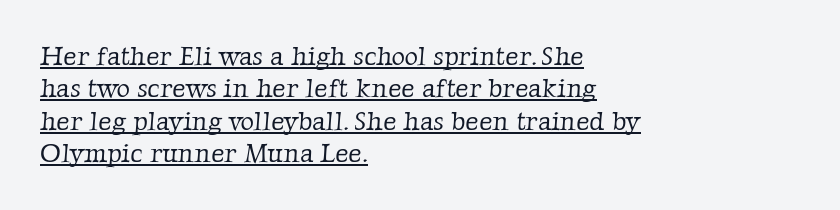
The image shows 26 px text type; set left-aligned, normal line spacing (1.25x), normal letter spacing, underlined.
